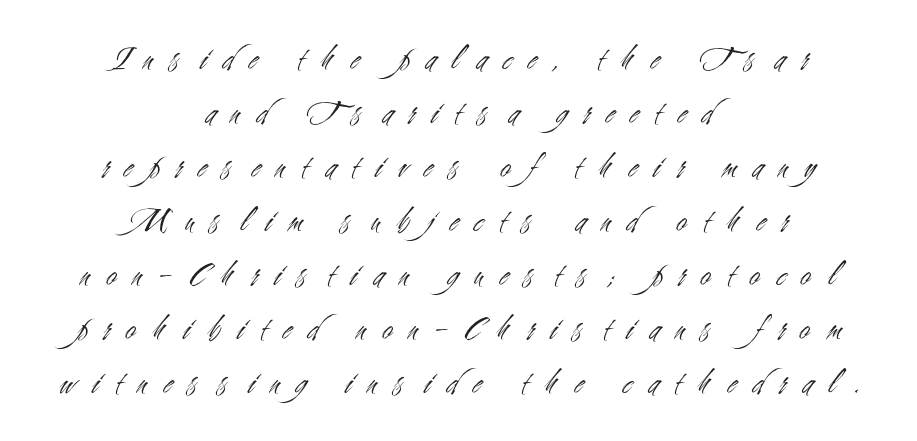
Q: Is the text bold? A: No.
Q: Is the text italic (slanted)? A: Yes.
Q: Is the typeface a serif or a sans-serif typeface? A: Sans-serif.
Q: Is the text underlined? A: No.
Q: How is the paragraph aligned? A: Centered.
Q: Is the spacing between letters normal or unusually wide? A: Unusually wide.
Q: Is the spacing between lines tight, normal or loose? A: Normal.
Q: Width (condensed, normal, or wide)? A: Condensed.
Q: Stroke contrast? A: Medium.
Q: x-height? A: Small.
Q: Monospaced? A: No.
